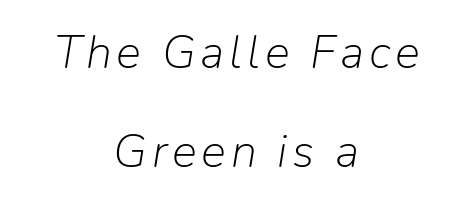
Q: Is the text bold? A: No.
Q: Is the text italic (slanted)? A: Yes, it leans right by about 9 degrees.
Q: Is the text underlined? A: No.
Q: How is the paragraph aligned? A: Centered.
Q: Is the spacing between lines tight, normal or loose? A: Loose.
Q: Width (condensed, normal, or wide)? A: Normal.
Q: Stroke contrast? A: Low.
Q: x-height? A: Medium.
Q: Monospaced? A: No.
